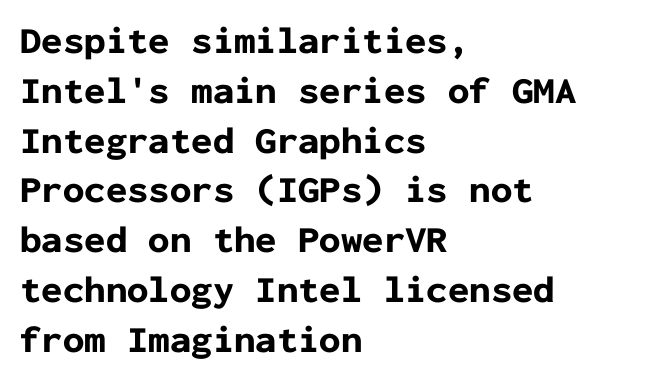
{"serif": "no", "italic": "no", "bold": "yes", "weight": "bold", "width": "normal", "stroke_contrast": "low", "x_height": "medium", "monospaced": "yes", "underline": "no", "align": "left", "line_spacing": "normal", "line_spacing_ratio": 1.31, "letter_spacing": "normal", "letter_spacing_em": 0.0, "glyph_px": 38}
